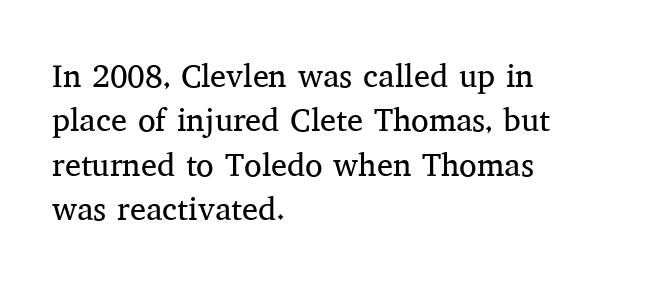
{"serif": "yes", "italic": "no", "bold": "no", "weight": "regular", "width": "normal", "stroke_contrast": "medium", "x_height": "medium", "monospaced": "no", "underline": "no", "align": "left", "line_spacing": "normal", "line_spacing_ratio": 1.39, "letter_spacing": "normal", "letter_spacing_em": 0.0, "glyph_px": 32}
